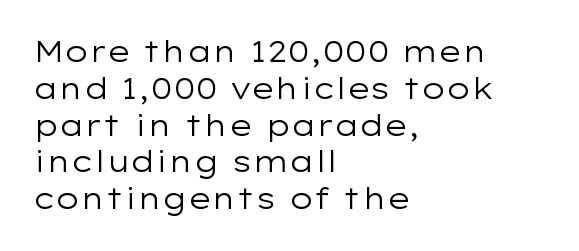
Posture: straight, roman, zero tilt. The lines sit at an ordinary, default distance from one another. Honestly, the letter spacing is just normal — you wouldn't notice it. Horizontal alignment here is leftward, the default for most running prose. Varying glyph widths throughout — classic text-font behaviour.
